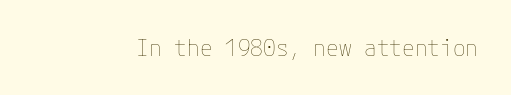
Q: Is the text bold? A: No.
Q: Is the text italic (slanted)? A: No, it is upright.
Q: Is the text underlined? A: No.
Q: Is the spacing between letters normal or unusually wide? A: Normal.
